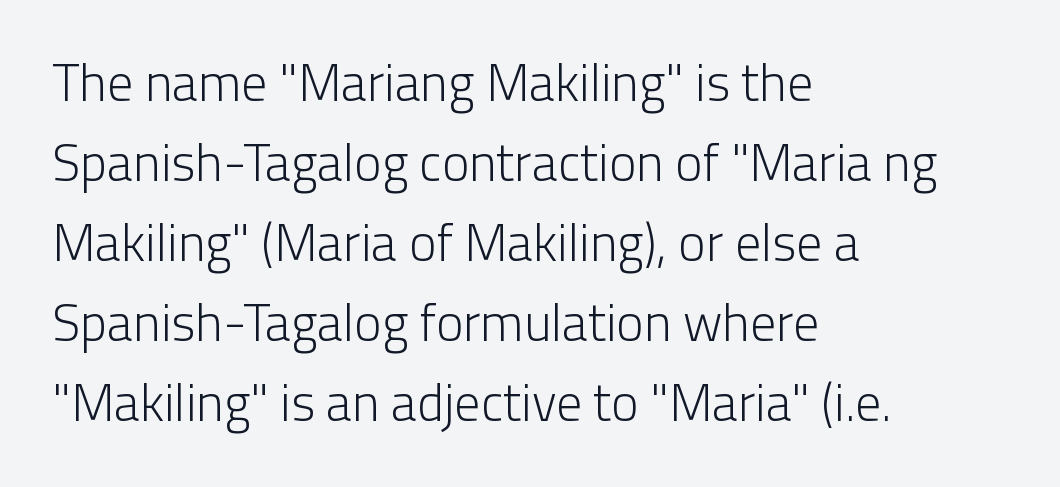
Q: Is the text bold? A: No.
Q: Is the text italic (slanted)? A: No, it is upright.
Q: Is the typeface a serif or a sans-serif typeface? A: Sans-serif.
Q: Is the text underlined? A: No.
Q: How is the paragraph aligned? A: Left-aligned.
Q: Is the spacing between letters normal or unusually wide? A: Normal.
Q: Is the spacing between lines tight, normal or loose? A: Normal.
Q: Width (condensed, normal, or wide)? A: Normal.
Q: Stroke contrast? A: Low.
Q: x-height? A: Medium.
Q: Monospaced? A: No.
